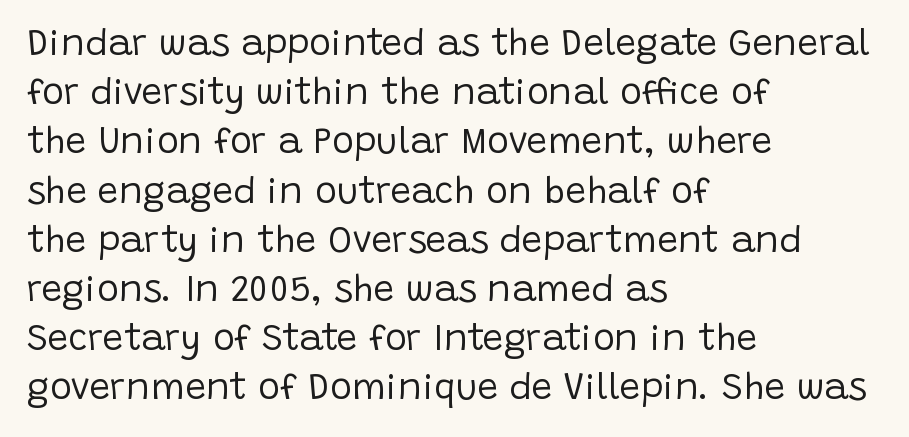
{"serif": "no", "italic": "no", "bold": "no", "weight": "regular", "width": "normal", "stroke_contrast": "low", "x_height": "large", "monospaced": "no", "underline": "no", "align": "left", "line_spacing": "normal", "line_spacing_ratio": 1.33, "letter_spacing": "normal", "letter_spacing_em": 0.0, "glyph_px": 37}
